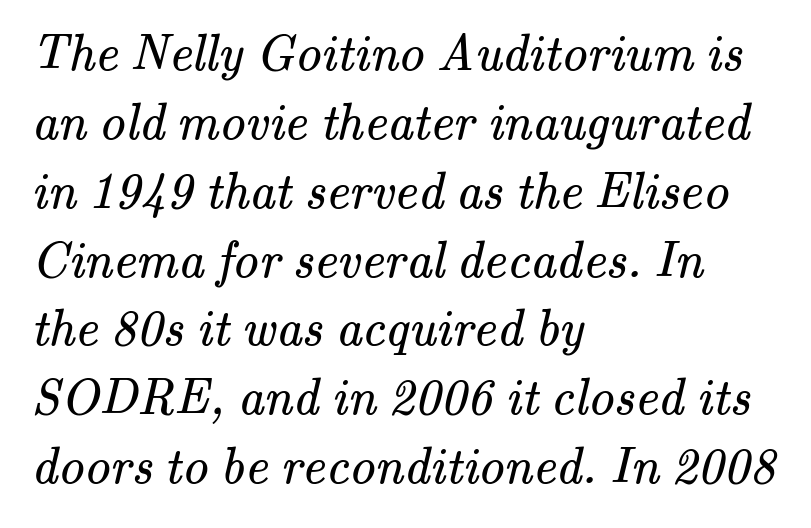
This sample uses a serif face. The characters are drawn with everyday or finer stroke widths. Is this a fixed-width face? No — the glyphs have proportional, varying widths. Each line starts at the same left margin while the right side varies.
